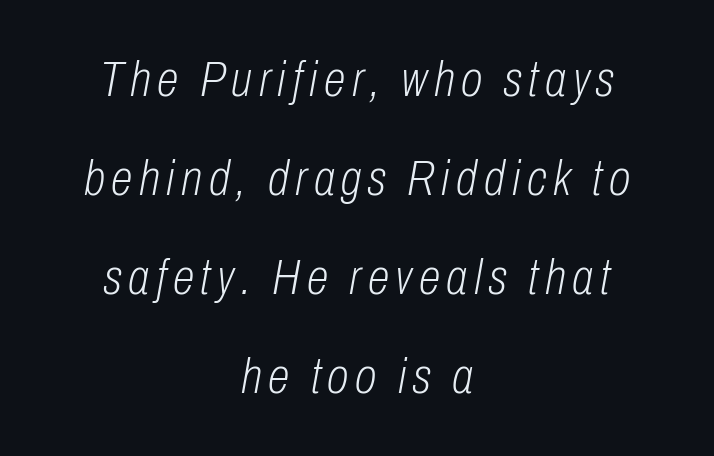
The image shows 50 px light, condensed type, italic (leaning right); set centered, loose line spacing (1.98x), not underlined; low stroke contrast and a medium x-height.
